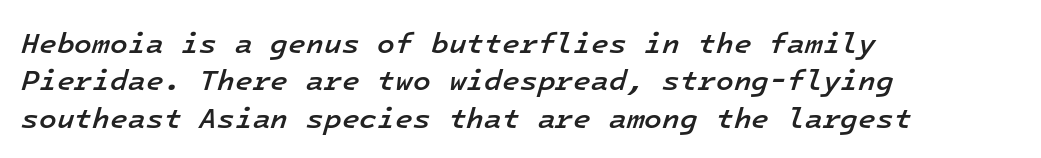
Q: Is the text bold? A: Semi-bold.
Q: Is the text italic (slanted)? A: Yes, it leans right by about 16 degrees.
Q: Is the text underlined? A: No.
Q: How is the paragraph aligned? A: Left-aligned.
Q: Is the spacing between letters normal or unusually wide? A: Normal.
Q: Is the spacing between lines tight, normal or loose? A: Normal.
Q: Width (condensed, normal, or wide)? A: Normal.
Q: Stroke contrast? A: Low.
Q: x-height? A: Medium.
Q: Monospaced? A: Yes.
